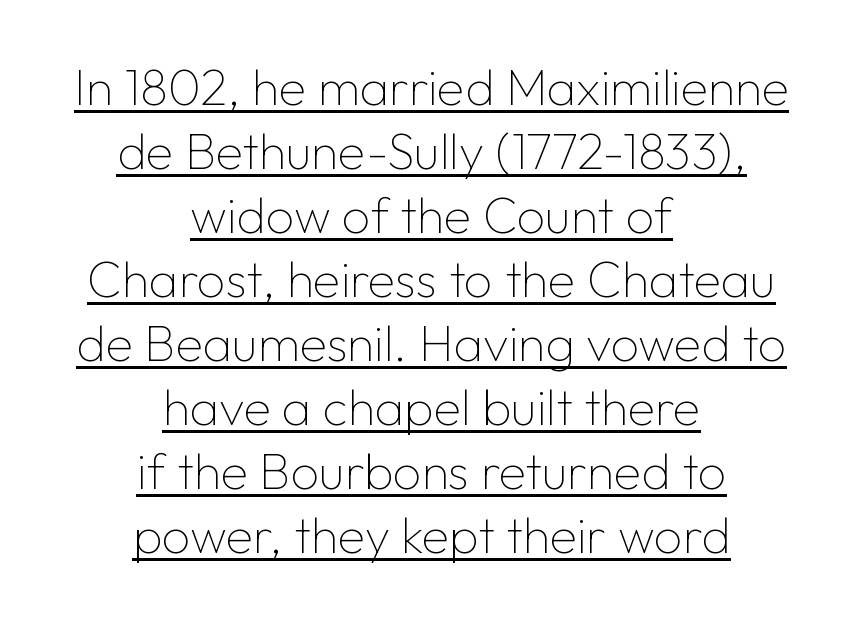
Q: Is the text bold? A: No.
Q: Is the text italic (slanted)? A: No, it is upright.
Q: Is the typeface a serif or a sans-serif typeface? A: Sans-serif.
Q: Is the text underlined? A: Yes.
Q: How is the paragraph aligned? A: Centered.
Q: Is the spacing between letters normal or unusually wide? A: Normal.
Q: Is the spacing between lines tight, normal or loose? A: Normal.
Q: Width (condensed, normal, or wide)? A: Normal.
Q: Stroke contrast? A: Low.
Q: x-height? A: Medium.
Q: Monospaced? A: No.
